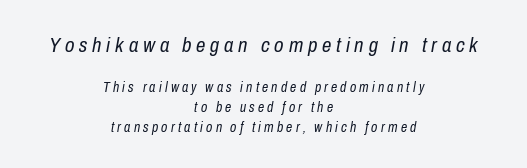
{"italic": "yes", "lean": "right", "slant_degrees": 10, "bold": "no", "underline": "no", "align": "center", "line_spacing": "normal", "line_spacing_ratio": 1.41, "letter_spacing": "wide", "letter_spacing_em": 0.23, "larger_block": "first", "size_ratio": 1.5, "glyph_px": 21}
